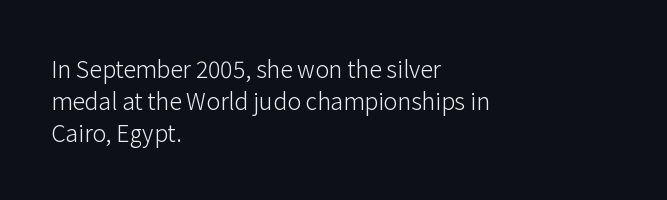
The image shows 23 px text type, upright; set left-aligned, normal line spacing (1.39x), normal letter spacing, not underlined.
